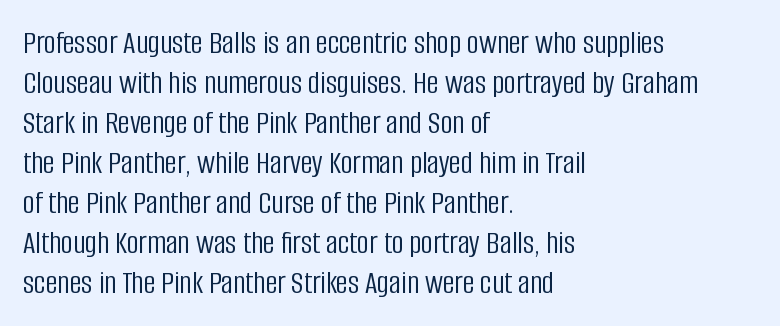
Q: Is the text bold? A: No.
Q: Is the text italic (slanted)? A: No, it is upright.
Q: Is the typeface a serif or a sans-serif typeface? A: Sans-serif.
Q: Is the text underlined? A: No.
Q: How is the paragraph aligned? A: Left-aligned.
Q: Is the spacing between letters normal or unusually wide? A: Normal.
Q: Width (condensed, normal, or wide)? A: Condensed.
Q: Stroke contrast? A: Low.
Q: x-height? A: Large.
Q: Monospaced? A: No.
